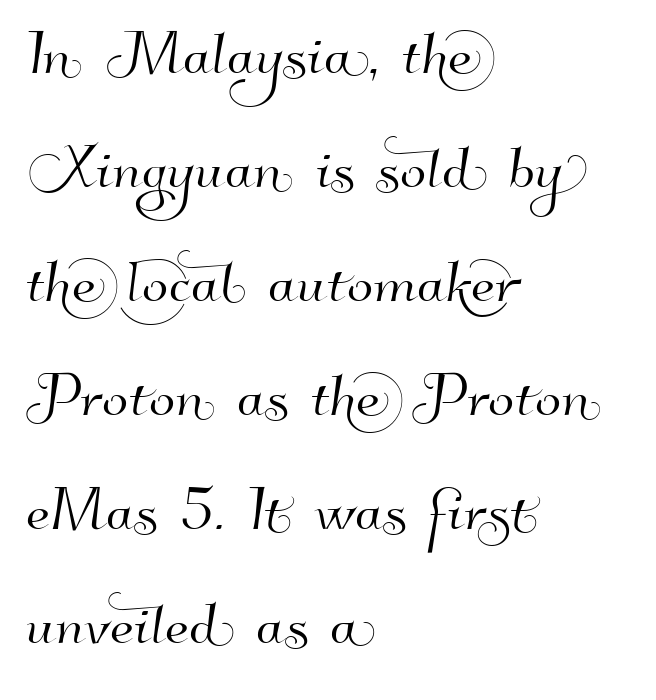
Q: Is the typeface a serif or a sans-serif typeface? A: Sans-serif.
Q: Is the text underlined? A: No.
Q: How is the paragraph aligned? A: Left-aligned.
Q: Is the spacing between letters normal or unusually wide? A: Normal.
Q: Is the spacing between lines tight, normal or loose? A: Normal.
Q: Width (condensed, normal, or wide)? A: Normal.
Q: Stroke contrast? A: High.
Q: x-height? A: Small.
Q: Monospaced? A: No.
